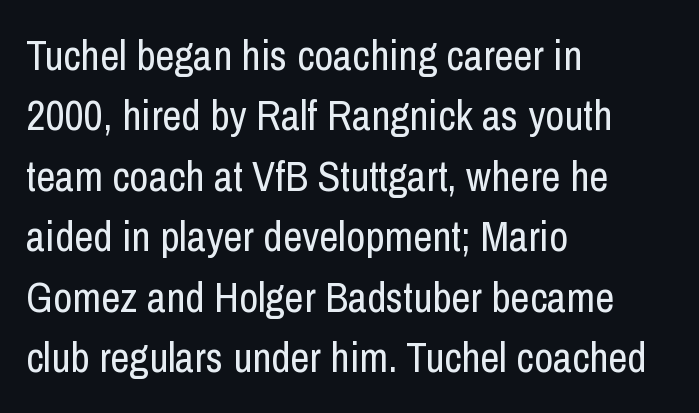
Q: Is the text bold? A: No.
Q: Is the text italic (slanted)? A: No, it is upright.
Q: Is the typeface a serif or a sans-serif typeface? A: Sans-serif.
Q: Is the text underlined? A: No.
Q: How is the paragraph aligned? A: Left-aligned.
Q: Is the spacing between letters normal or unusually wide? A: Normal.
Q: Is the spacing between lines tight, normal or loose? A: Normal.
Q: Width (condensed, normal, or wide)? A: Condensed.
Q: Stroke contrast? A: Low.
Q: x-height? A: Medium.
Q: Monospaced? A: No.
